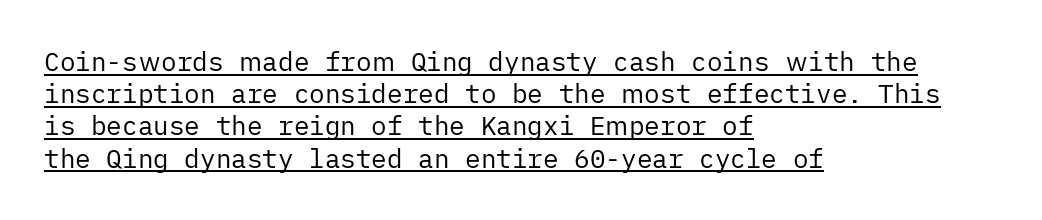
The image shows 26 px text type, upright; set left-aligned, line spacing 1.24x, normal letter spacing, underlined.
